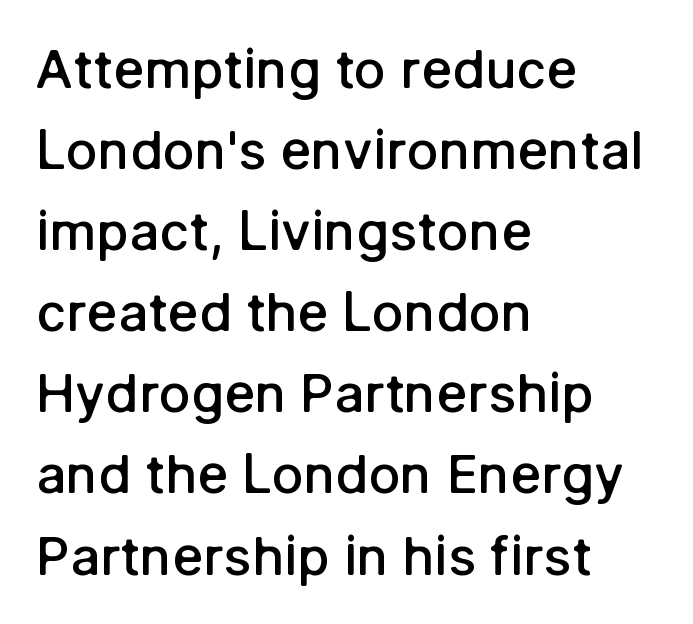
Q: Is the text bold? A: Semi-bold.
Q: Is the text italic (slanted)? A: No, it is upright.
Q: Is the typeface a serif or a sans-serif typeface? A: Sans-serif.
Q: Is the text underlined? A: No.
Q: How is the paragraph aligned? A: Left-aligned.
Q: Is the spacing between letters normal or unusually wide? A: Normal.
Q: Is the spacing between lines tight, normal or loose? A: Normal.
Q: Width (condensed, normal, or wide)? A: Normal.
Q: Stroke contrast? A: Low.
Q: x-height? A: Medium.
Q: Monospaced? A: No.
